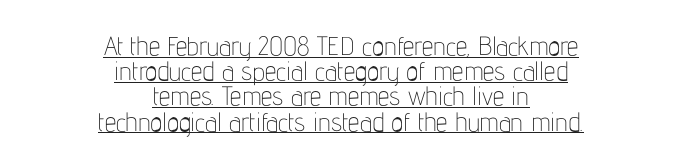
Q: Is the text bold? A: No.
Q: Is the text italic (slanted)? A: No, it is upright.
Q: Is the text underlined? A: Yes.
Q: How is the paragraph aligned? A: Centered.
Q: Is the spacing between letters normal or unusually wide? A: Normal.
Q: Is the spacing between lines tight, normal or loose? A: Tight.
